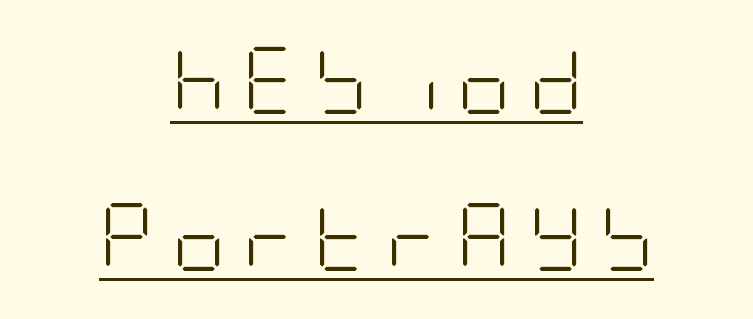
Q: Is the text bold? A: No.
Q: Is the text italic (slanted)? A: No, it is upright.
Q: Is the typeface a serif or a sans-serif typeface? A: Sans-serif.
Q: Is the text underlined? A: Yes.
Q: How is the paragraph aligned? A: Centered.
Q: Is the spacing between letters normal or unusually wide? A: Unusually wide.
Q: Is the spacing between lines tight, normal or loose? A: Loose.
Q: Width (condensed, normal, or wide)? A: Condensed.
Q: Stroke contrast? A: Low.
Q: x-height? A: Large.
